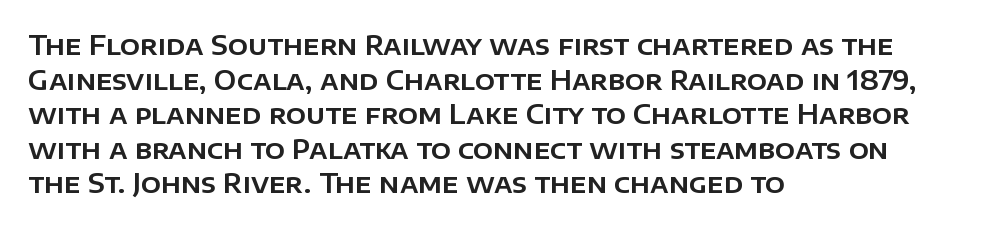
{"italic": "no", "underline": "no", "align": "left", "line_spacing": "normal", "line_spacing_ratio": 1.33, "letter_spacing": "normal", "letter_spacing_em": 0.0, "glyph_px": 26}
